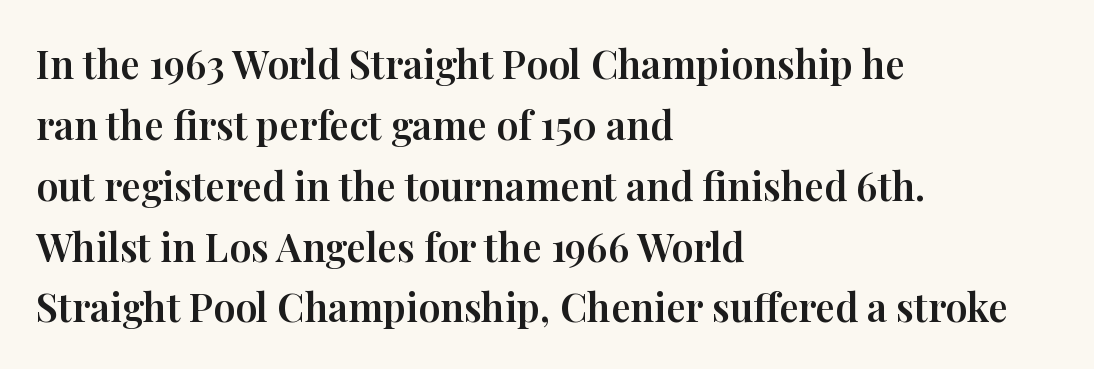
The image shows 39 px serif type, upright; set left-aligned, normal line spacing (1.56x), normal letter spacing, not underlined; high stroke contrast and a medium x-height.
